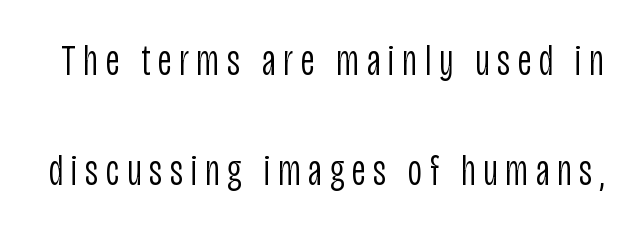
The image shows 44 px light, condensed sans-serif type, upright; set loose line spacing (2.5x), not underlined; low stroke contrast and a large x-height.
